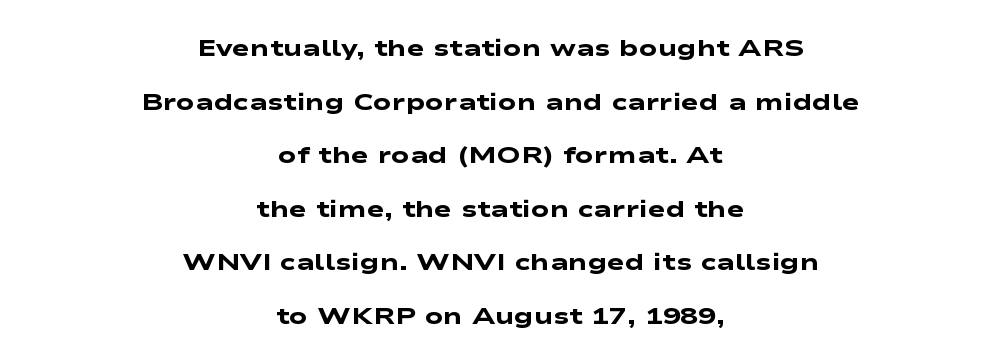
{"bold": "yes", "underline": "no", "align": "center", "line_spacing": "loose", "line_spacing_ratio": 2.23, "letter_spacing": "normal", "letter_spacing_em": 0.0, "glyph_px": 24}
